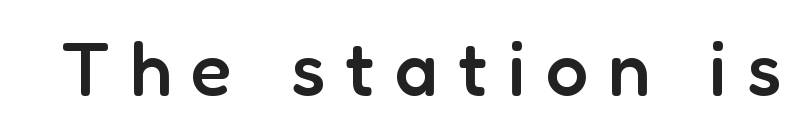
I'd call this a sans setting — the letters go barefoot. Has an underline been added? It has not. These words are printed semibold, heavier than regular yet not bold. Note the varied advance widths — an 'i' is clearly narrower than an 'm'. Is there any slant? The stems are plumb. This sample uses expanded letter spacing, leaving extra air between glyphs.
